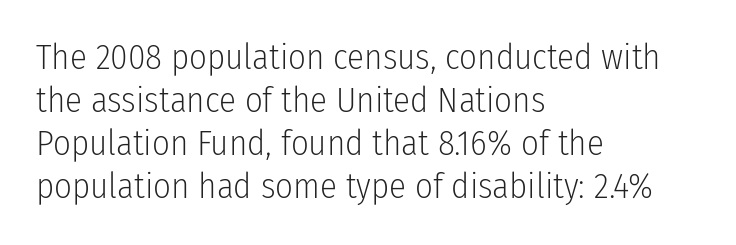
{"serif": "no", "italic": "no", "bold": "no", "weight": "light", "width": "condensed", "stroke_contrast": "low", "x_height": "medium", "monospaced": "no", "underline": "no", "align": "left", "line_spacing_ratio": 1.23, "letter_spacing": "normal", "letter_spacing_em": 0.0, "glyph_px": 35}
